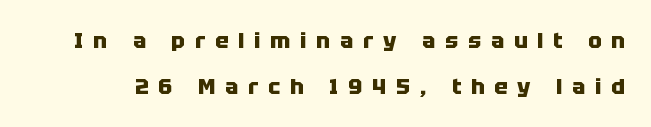
Q: Is the text bold? A: Yes.
Q: Is the text italic (slanted)? A: No, it is upright.
Q: Is the text underlined? A: No.
Q: Is the spacing between letters normal or unusually wide? A: Unusually wide.
Q: Is the spacing between lines tight, normal or loose? A: Loose.
